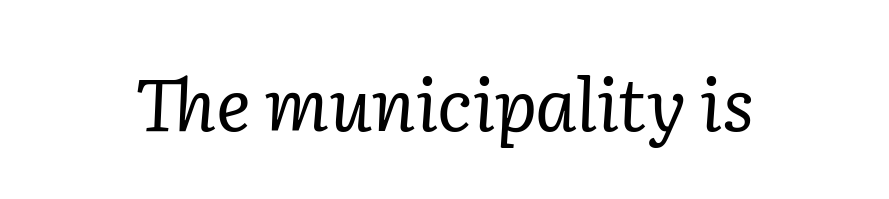
Q: Is the text bold? A: No.
Q: Is the text italic (slanted)? A: Yes, it leans right by about 2 degrees.
Q: Is the typeface a serif or a sans-serif typeface? A: Serif.
Q: Is the text underlined? A: No.
Q: Is the spacing between letters normal or unusually wide? A: Normal.
Q: Width (condensed, normal, or wide)? A: Normal.
Q: Stroke contrast? A: Low.
Q: x-height? A: Medium.
Q: Monospaced? A: No.
